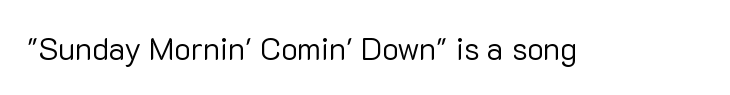
The image shows 31 px regular-weight sans-serif type, upright; set normal letter spacing, not underlined; low stroke contrast and a medium x-height.
